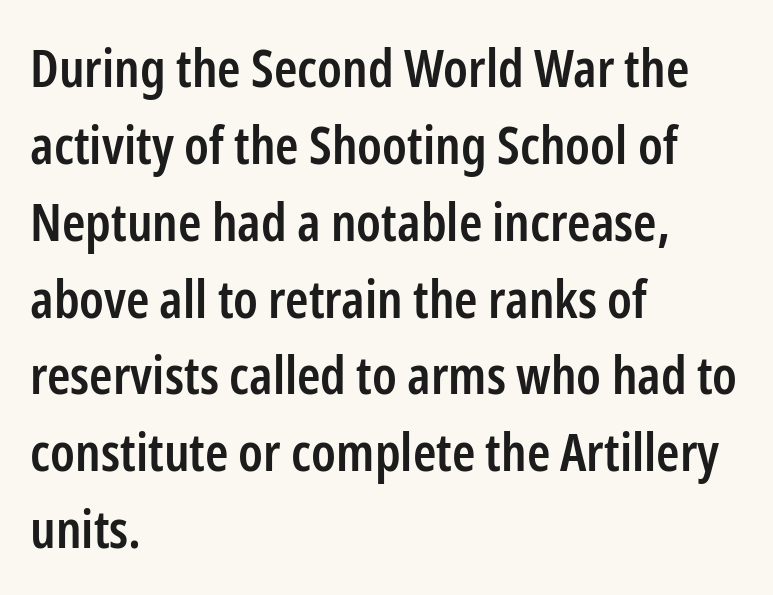
The image shows 53 px semibold, condensed sans-serif type, upright; set left-aligned, normal line spacing (1.45x), normal letter spacing, not underlined; low stroke contrast and a medium x-height.
